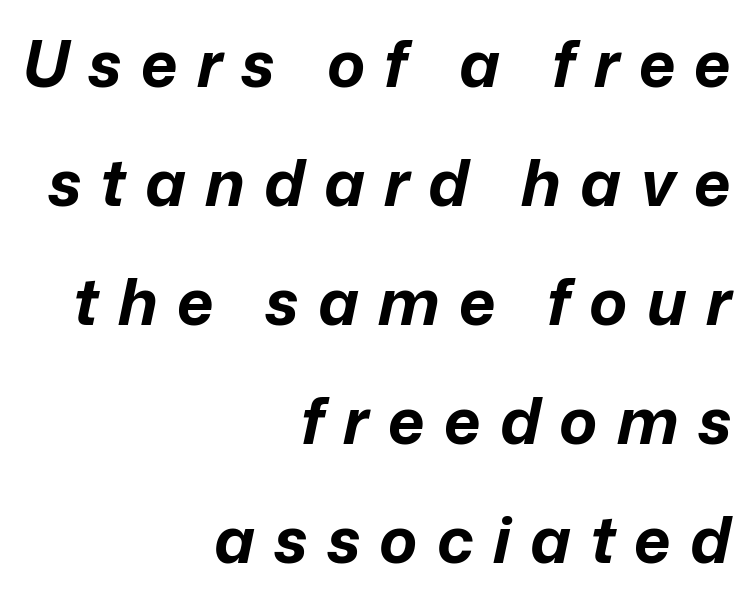
The compositor pushed each line to the right boundary. Nobody drew a line under any word here. The tracking jumps out immediately: characters are airy and widely separated. Strokes here are thick enough to call this a true bold. The glyphs look as if they've been sheared to an angle.
